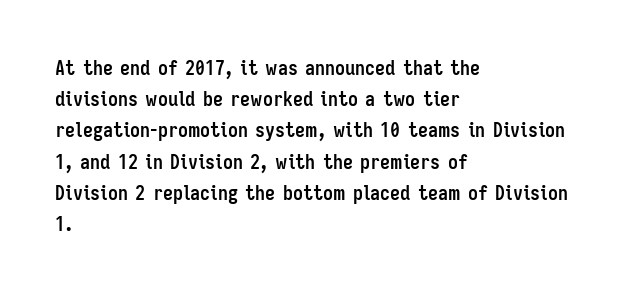
Beneath every word, the page is bare. The letterforms sit shoulder to shoulder at normal distance. The typesetter chose a ragged-right arrangement here. What weight is shown? A full bold with thick strokes.
